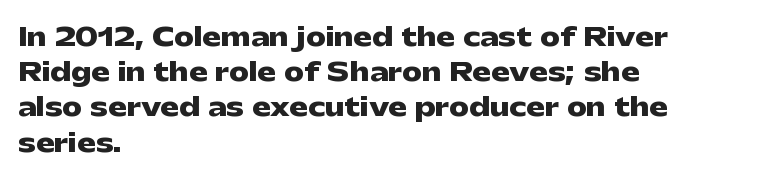
The image shows 25 px bold type, upright; set left-aligned, normal line spacing (1.41x), normal letter spacing, not underlined.
